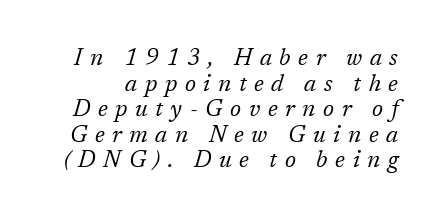
Line spacing here is tight. Rule under the text: the space is simply empty. Stems and bowls with no extra thickness — not bold. These lines were composed using italics. Honestly, the letter spacing is so wide it's the main thing you notice.
